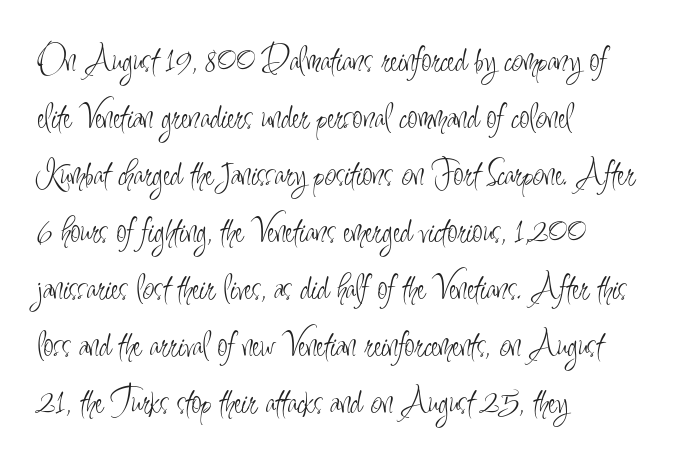
{"serif": "no", "bold": "no", "weight": "light", "width": "condensed", "stroke_contrast": "low", "x_height": "small", "monospaced": "no", "underline": "no", "align": "left", "line_spacing": "normal", "line_spacing_ratio": 1.54, "letter_spacing": "normal", "letter_spacing_em": 0.0, "glyph_px": 37}
